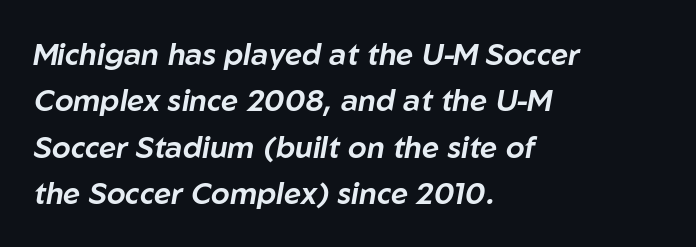
Q: Is the text italic (slanted)? A: Yes, it leans right by about 10 degrees.
Q: Is the text underlined? A: No.
Q: How is the paragraph aligned? A: Left-aligned.
Q: Is the spacing between letters normal or unusually wide? A: Normal.
Q: Is the spacing between lines tight, normal or loose? A: Normal.
Q: Width (condensed, normal, or wide)? A: Normal.
Q: Stroke contrast? A: Low.
Q: x-height? A: Medium.
Q: Monospaced? A: No.
